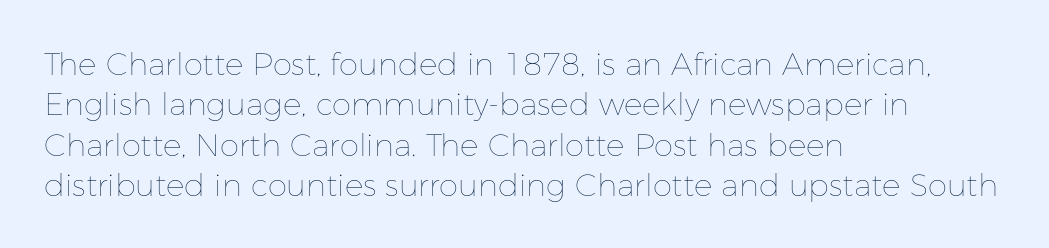
Q: Is the text bold? A: No.
Q: Is the text italic (slanted)? A: No, it is upright.
Q: Is the text underlined? A: No.
Q: How is the paragraph aligned? A: Left-aligned.
Q: Is the spacing between letters normal or unusually wide? A: Normal.
Q: Is the spacing between lines tight, normal or loose? A: Normal.
Q: Width (condensed, normal, or wide)? A: Normal.
Q: Stroke contrast? A: Low.
Q: x-height? A: Medium.
Q: Monospaced? A: No.
